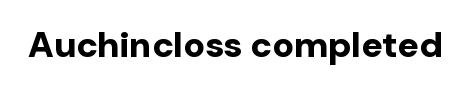
{"serif": "no", "italic": "no", "bold": "yes", "weight": "bold", "width": "normal", "stroke_contrast": "low", "x_height": "medium", "monospaced": "no", "underline": "no", "letter_spacing": "normal", "letter_spacing_em": 0.0, "glyph_px": 36}
